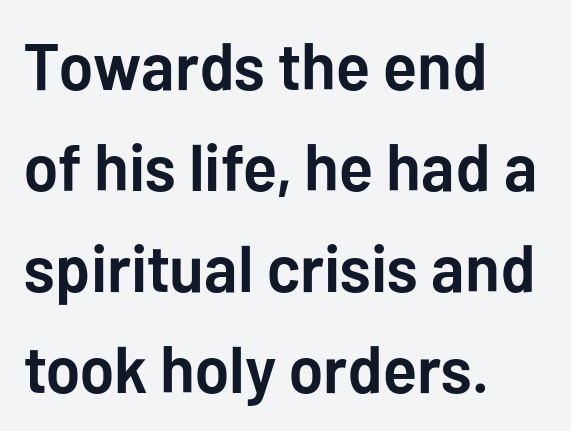
The font family rendered here belongs to the sans-serif group. Words float on clear page, feet unadorned. The lines sit at an ordinary, default distance from one another. Horizontally, the lines are justified to the leading edge only. The letters sit at their default tracking, neither squeezed nor spread.
